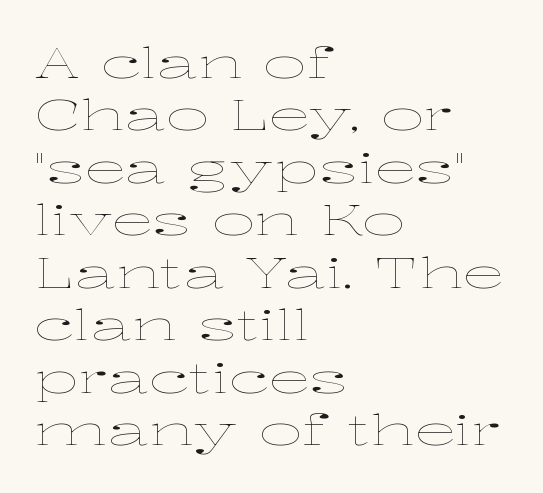
The image shows 42 px thin, wide type, upright; set left-aligned, normal line spacing (1.25x), normal letter spacing, not underlined; low stroke contrast and a medium x-height.
